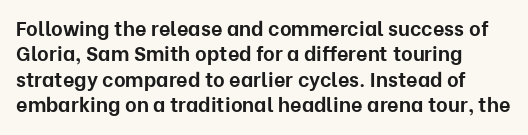
Is there any slant? The stems are plumb. Each row of text sits above clean, open space. Its strokes are broad and dark, the hallmark of bold type. Tracking value appears to be zero — textbook default spacing. Line spacing here is normal.
